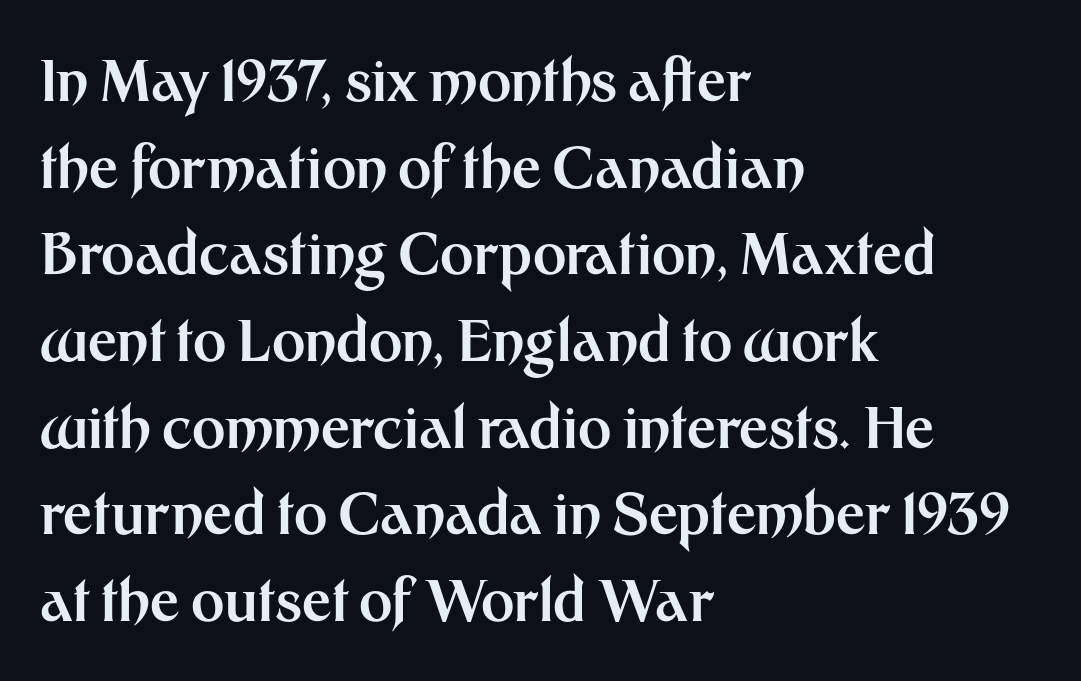
Q: Is the text bold? A: Yes.
Q: Is the text italic (slanted)? A: No, it is upright.
Q: Is the typeface a serif or a sans-serif typeface? A: Sans-serif.
Q: Is the text underlined? A: No.
Q: How is the paragraph aligned? A: Left-aligned.
Q: Is the spacing between letters normal or unusually wide? A: Normal.
Q: Is the spacing between lines tight, normal or loose? A: Normal.
Q: Width (condensed, normal, or wide)? A: Normal.
Q: Stroke contrast? A: Medium.
Q: x-height? A: Medium.
Q: Monospaced? A: No.
